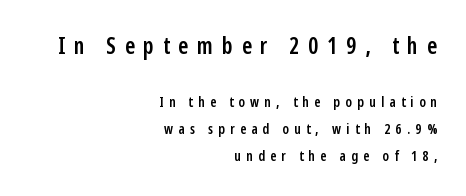
The image shows 23 px text type, upright; set right-aligned, loose line spacing (1.94x), unusually wide letter spacing (+0.38 em), not underlined; the first (top) block is 1.64x larger.
